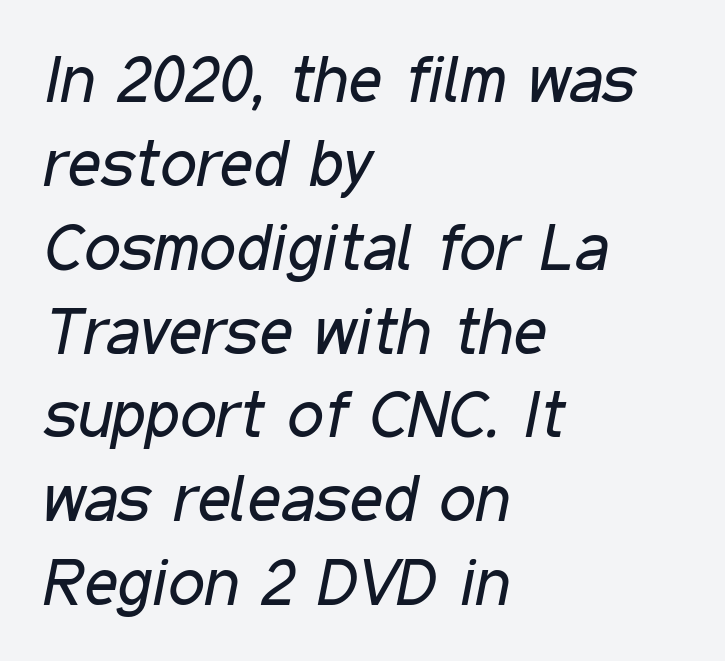
The passage shown leans; its letterforms are oblique. Proportional: the letters do not fall into vertical columns. This rendering features lettering with no underline. A light-to-regular cut is what we see here.
